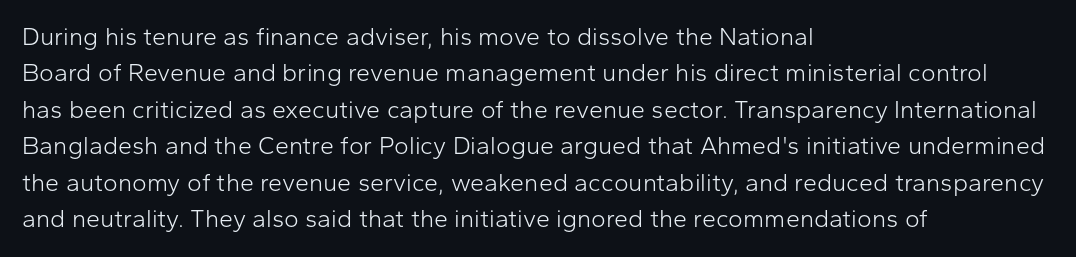
{"italic": "no", "bold": "no", "underline": "no", "align": "left", "line_spacing": "normal", "line_spacing_ratio": 1.46, "letter_spacing": "normal", "letter_spacing_em": 0.0, "glyph_px": 25}
